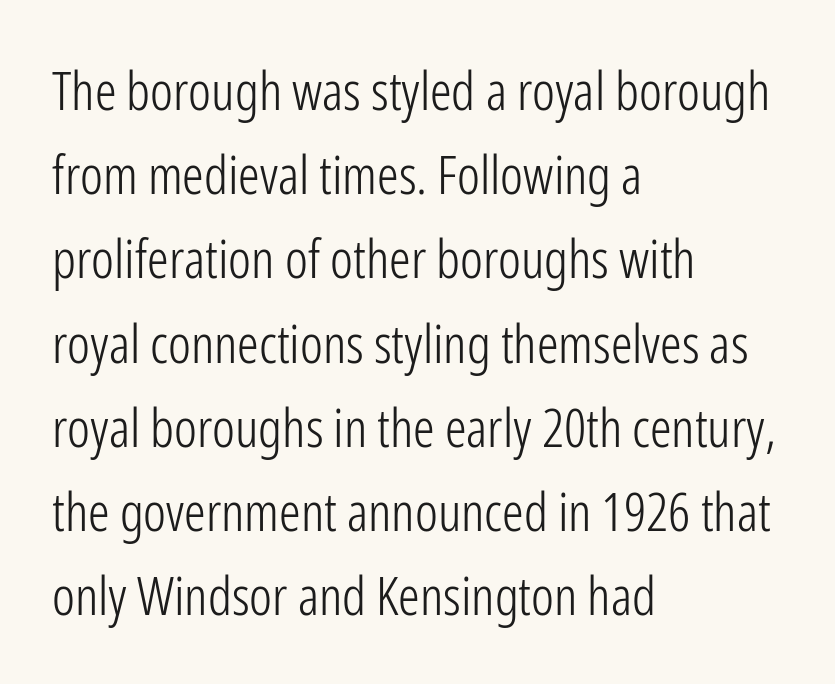
Q: Is the text bold? A: No.
Q: Is the text italic (slanted)? A: No, it is upright.
Q: Is the typeface a serif or a sans-serif typeface? A: Sans-serif.
Q: Is the text underlined? A: No.
Q: How is the paragraph aligned? A: Left-aligned.
Q: Is the spacing between letters normal or unusually wide? A: Normal.
Q: Is the spacing between lines tight, normal or loose? A: Normal.
Q: Width (condensed, normal, or wide)? A: Condensed.
Q: Stroke contrast? A: Low.
Q: x-height? A: Medium.
Q: Monospaced? A: No.
